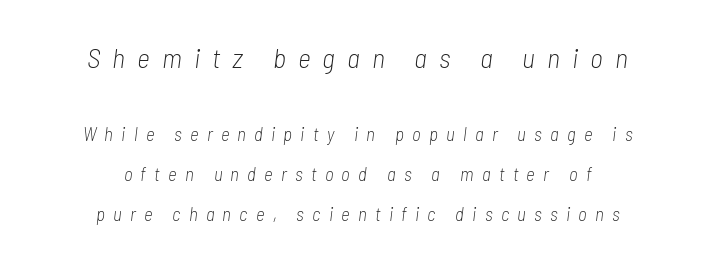
The passage shown is typed in a proportional face where columns would drift. Notice the wide empty band between every row — that's loose leading. Tall strokes in this sample are angled rather than plumb. Compared with typical body copy, the letter spacing here is much looser. Whoever set this made the first block the dominant, larger element. Letters have the restrained weight of plain body copy at most.
